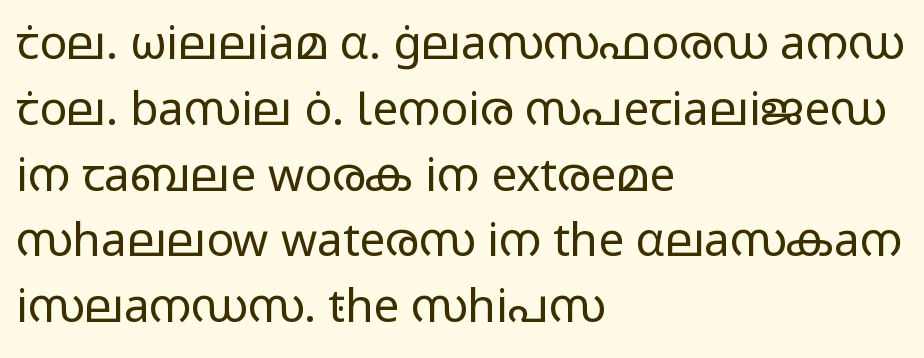
The font family rendered here belongs to the sans-serif group. This rendering leaves character spacing at its baseline value. Is the stroke heavy? The answer is a plain regular-or-lighter. The setting favours the left margin, as ordinary paragraphs usually do.
